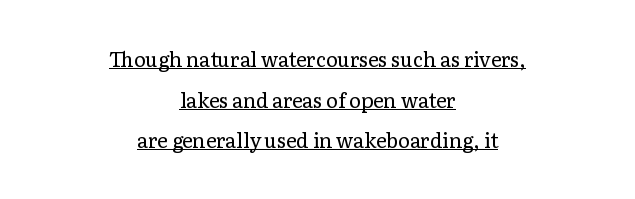
Q: Is the text bold? A: No.
Q: Is the text italic (slanted)? A: No, it is upright.
Q: Is the text underlined? A: Yes.
Q: How is the paragraph aligned? A: Centered.
Q: Is the spacing between letters normal or unusually wide? A: Normal.
Q: Is the spacing between lines tight, normal or loose? A: Loose.
